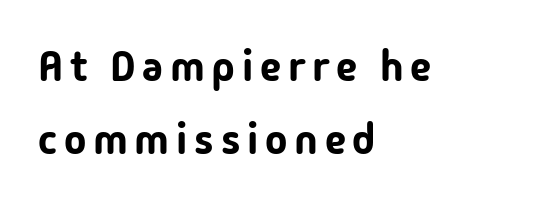
Tall strokes in this sample are plumb rather than angled. The compositor pushed each line to the left boundary. Is this a fixed-width face? No — the glyphs have proportional, varying widths. Each letter's strokes conclude bluntly, with no projecting serifs.
